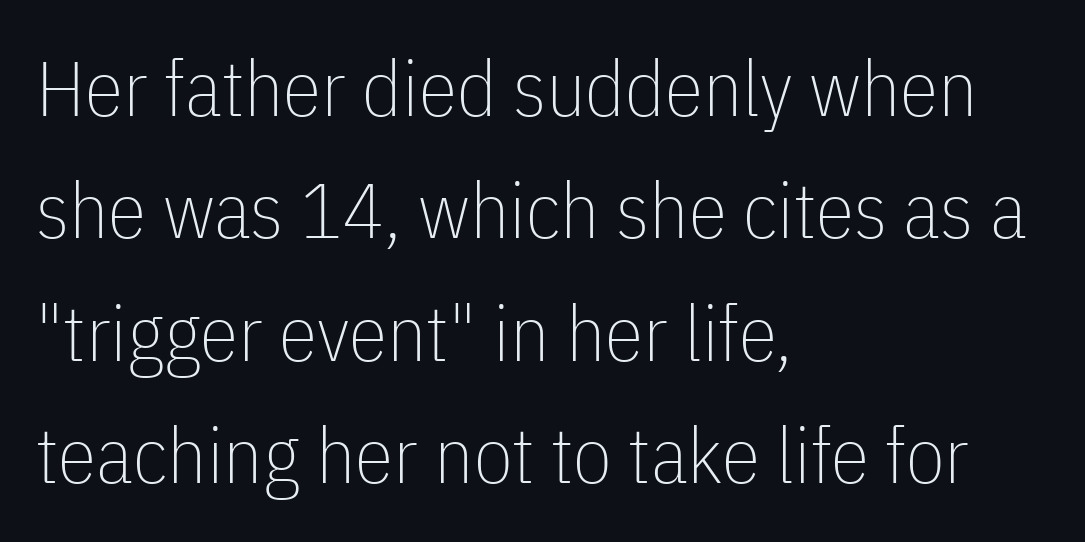
A student would call this left alignment; a typographer would say flush left, rag right. The typeface has the unassuming heft of standard copy or less. Stroke terminals: plain, sans-serif. The rendering uses natural spacing where letterforms have individual widths. This is the regular roman posture of the typeface.
